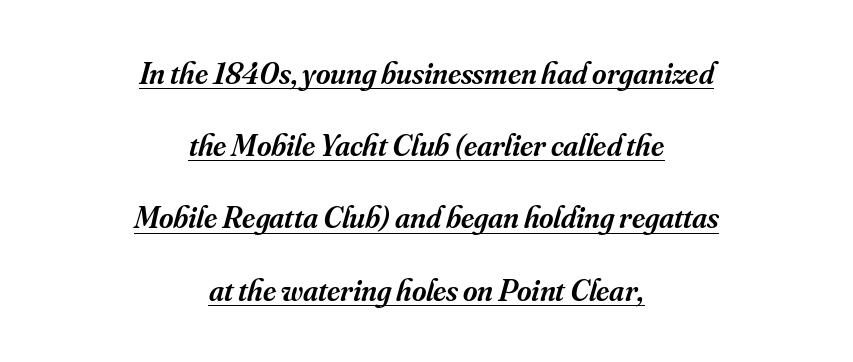
The image shows 31 px semibold serif type, italic (leaning right); set centered, loose line spacing (2.33x), normal letter spacing, underlined; medium stroke contrast and a small x-height.
